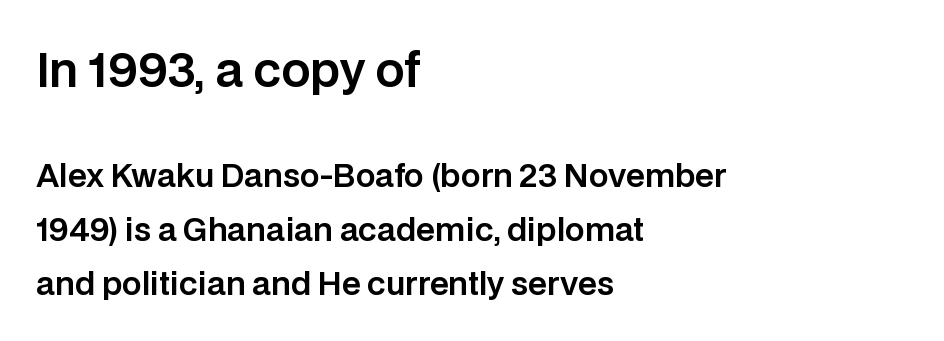
Each word holds together tightly as a unit, with standard inter-letter gaps. Horizontally, the lines are justified to the leading edge only. Visually, the top section dominates because its glyphs are scaled up. Note the varied advance widths — an 'i' is clearly narrower than an 'm'. Italic: no, the glyphs are upright roman. Typographically, this falls in the sans-serif category.
